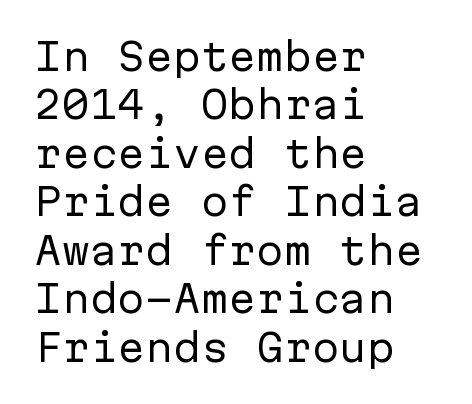
{"serif": "no", "italic": "no", "bold": "no", "weight": "regular", "width": "normal", "stroke_contrast": "low", "x_height": "medium", "monospaced": "yes", "underline": "no", "align": "left", "line_spacing": "normal", "line_spacing_ratio": 1.31, "letter_spacing": "normal", "letter_spacing_em": 0.0, "glyph_px": 37}
